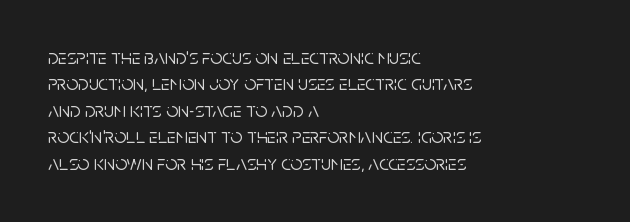
Is there much room between lines? A standard amount, neither cramped nor airy. The line texture is even and compact thanks to regular tracking. In terms of posture, this sample is upright. The paragraph has a hard left edge and a soft right edge. The strip under each line holds only bare page.
